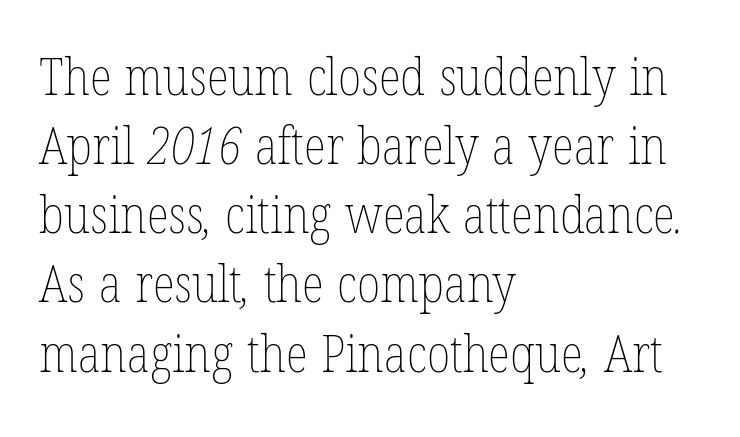
{"bold": "no", "weight": "thin", "width": "condensed", "stroke_contrast": "low", "x_height": "medium", "monospaced": "no", "underline": "no", "align": "left", "line_spacing": "normal", "line_spacing_ratio": 1.33, "letter_spacing": "normal", "letter_spacing_em": 0.0, "glyph_px": 52}
